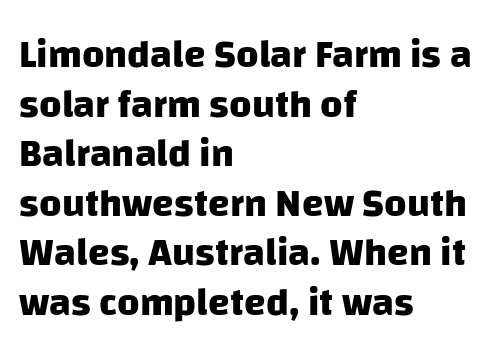
Q: Is the text bold? A: Yes.
Q: Is the typeface a serif or a sans-serif typeface? A: Sans-serif.
Q: Is the text underlined? A: No.
Q: How is the paragraph aligned? A: Left-aligned.
Q: Is the spacing between letters normal or unusually wide? A: Normal.
Q: Is the spacing between lines tight, normal or loose? A: Normal.
Q: Width (condensed, normal, or wide)? A: Normal.
Q: Stroke contrast? A: Low.
Q: x-height? A: Large.
Q: Monospaced? A: No.
